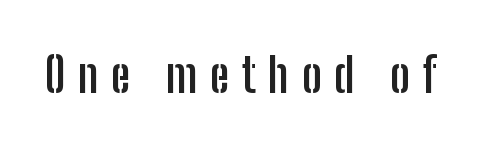
{"serif": "no", "italic": "no", "bold": "yes", "weight": "semibold", "width": "condensed", "stroke_contrast": "low", "x_height": "medium", "monospaced": "no", "underline": "no", "letter_spacing": "wide", "letter_spacing_em": 0.26, "glyph_px": 48}
